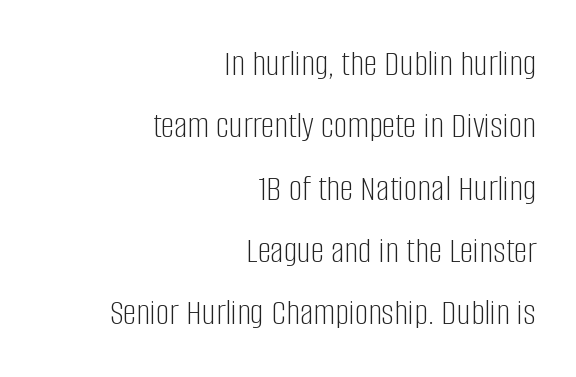
The image shows 38 px light, condensed sans-serif type, upright; set right-aligned, normal line spacing (1.64x), normal letter spacing, not underlined; low stroke contrast and a large x-height.
